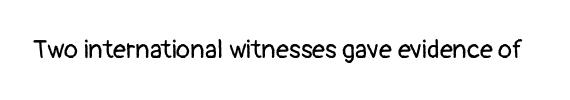
The image shows 26 px text type, upright; set normal letter spacing, not underlined.
